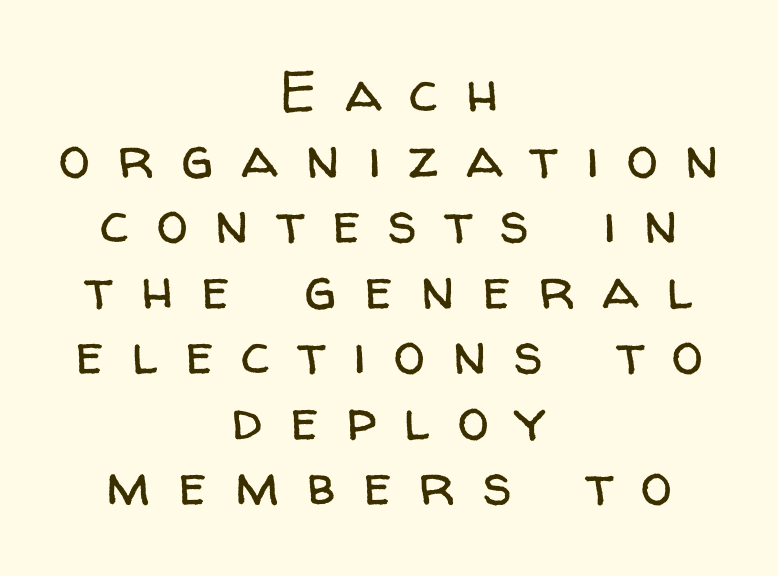
Bare-footed words on every line. The block of text is dense from top to bottom, with scant space between rows. Character widths vary here, with narrow letters taking less room than wide ones. Stroke mass is kept to a normal reading level or below.
